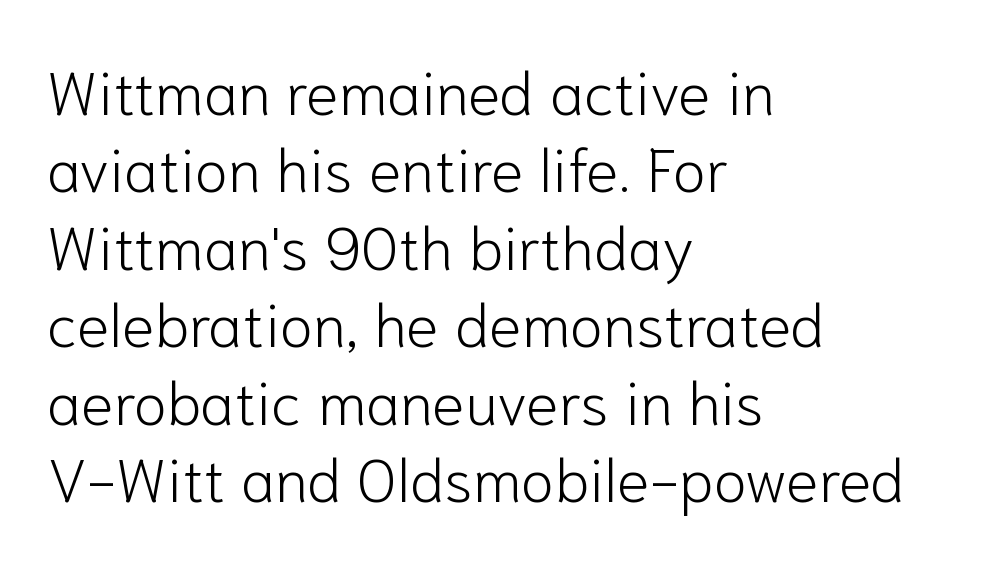
The image shows 61 px light sans-serif type, upright; set left-aligned, normal line spacing (1.27x), normal letter spacing, not underlined; low stroke contrast and a medium x-height.
